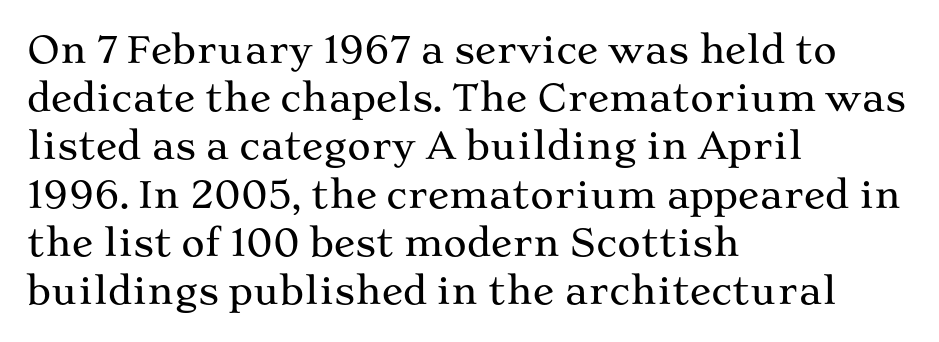
The image shows 36 px wide serif type, upright; set left-aligned, normal line spacing (1.34x), normal letter spacing, not underlined; medium stroke contrast and a medium x-height.
